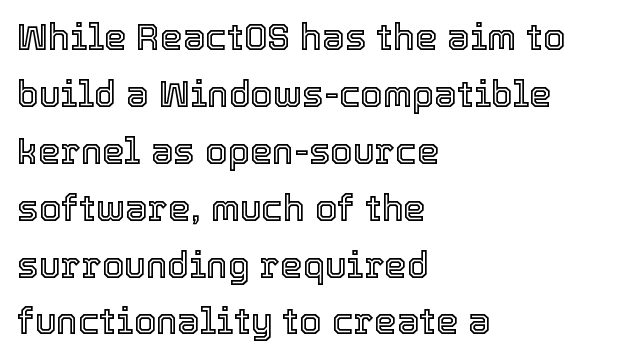
The image shows 36 px text type, upright; set left-aligned, normal line spacing (1.58x), normal letter spacing, not underlined; a medium x-height.
